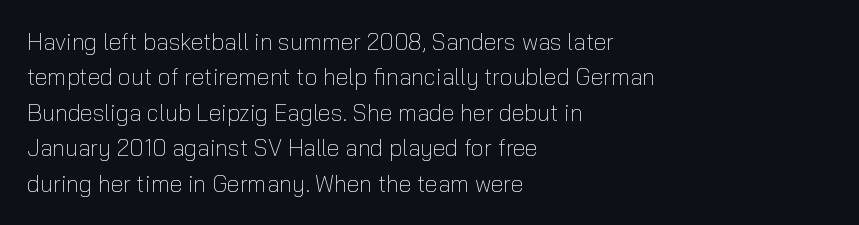
{"italic": "no", "bold": "no", "underline": "no", "align": "left", "line_spacing": "normal", "line_spacing_ratio": 1.54, "letter_spacing": "normal", "letter_spacing_em": 0.0, "glyph_px": 23}
